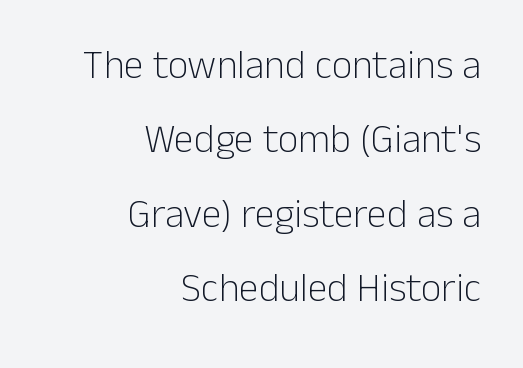
Q: Is the text bold? A: No.
Q: Is the text italic (slanted)? A: No, it is upright.
Q: Is the typeface a serif or a sans-serif typeface? A: Sans-serif.
Q: Is the text underlined? A: No.
Q: How is the paragraph aligned? A: Right-aligned.
Q: Is the spacing between letters normal or unusually wide? A: Normal.
Q: Width (condensed, normal, or wide)? A: Normal.
Q: Stroke contrast? A: Low.
Q: x-height? A: Medium.
Q: Monospaced? A: No.
